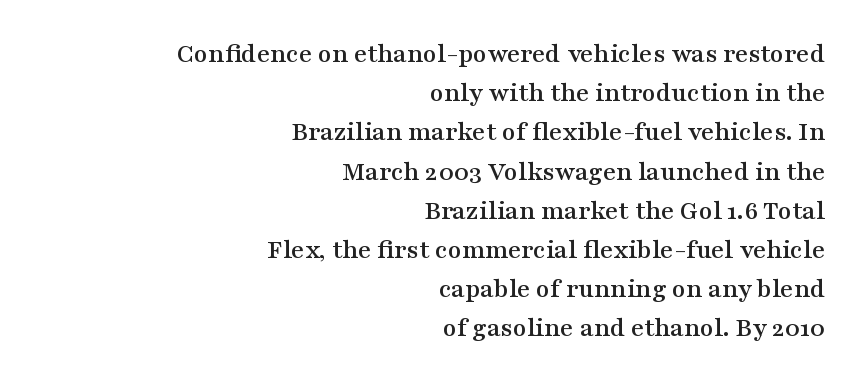
{"serif": "yes", "italic": "no", "width": "wide", "stroke_contrast": "medium", "x_height": "medium", "monospaced": "no", "underline": "no", "align": "right", "line_spacing": "normal", "line_spacing_ratio": 1.4, "letter_spacing": "normal", "letter_spacing_em": 0.0, "glyph_px": 28}
